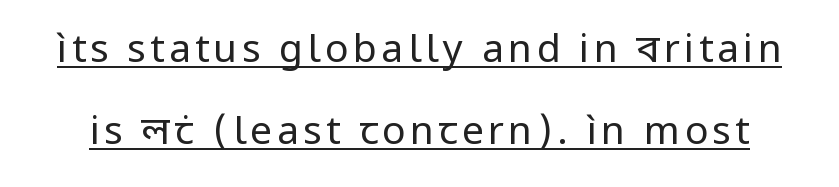
Q: Is the text bold? A: No.
Q: Is the text italic (slanted)? A: No, it is upright.
Q: Is the typeface a serif or a sans-serif typeface? A: Sans-serif.
Q: Is the text underlined? A: Yes.
Q: Is the spacing between lines tight, normal or loose? A: Loose.
Q: Width (condensed, normal, or wide)? A: Normal.
Q: Stroke contrast? A: Low.
Q: x-height? A: Medium.
Q: Monospaced? A: No.
